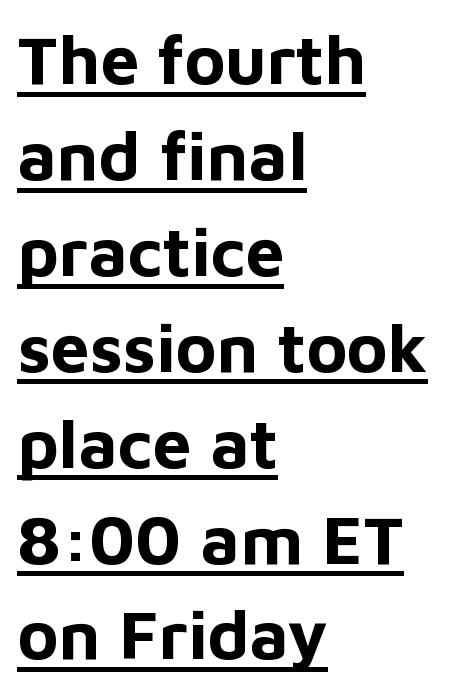
Q: Is the text bold? A: Yes.
Q: Is the text italic (slanted)? A: No, it is upright.
Q: Is the typeface a serif or a sans-serif typeface? A: Sans-serif.
Q: Is the text underlined? A: Yes.
Q: How is the paragraph aligned? A: Left-aligned.
Q: Is the spacing between letters normal or unusually wide? A: Normal.
Q: Is the spacing between lines tight, normal or loose? A: Normal.
Q: Width (condensed, normal, or wide)? A: Normal.
Q: Stroke contrast? A: Low.
Q: x-height? A: Medium.
Q: Monospaced? A: No.
